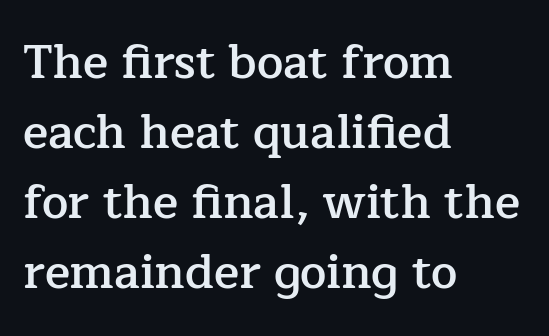
{"serif": "yes", "italic": "no", "bold": "semi", "weight": "semibold", "width": "normal", "stroke_contrast": "low", "x_height": "medium", "monospaced": "no", "underline": "no", "align": "left", "line_spacing": "normal", "line_spacing_ratio": 1.49, "letter_spacing": "normal", "letter_spacing_em": 0.0, "glyph_px": 47}
